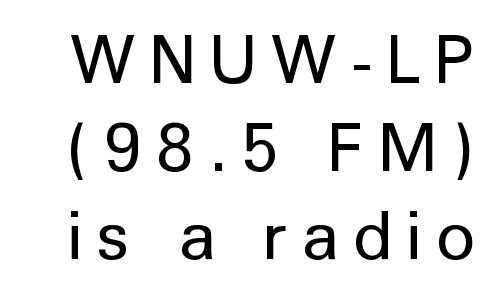
{"serif": "no", "italic": "no", "bold": "no", "weight": "regular", "width": "normal", "stroke_contrast": "low", "x_height": "medium", "monospaced": "no", "underline": "no", "line_spacing": "normal", "line_spacing_ratio": 1.31, "letter_spacing": "wide", "letter_spacing_em": 0.22, "glyph_px": 67}
